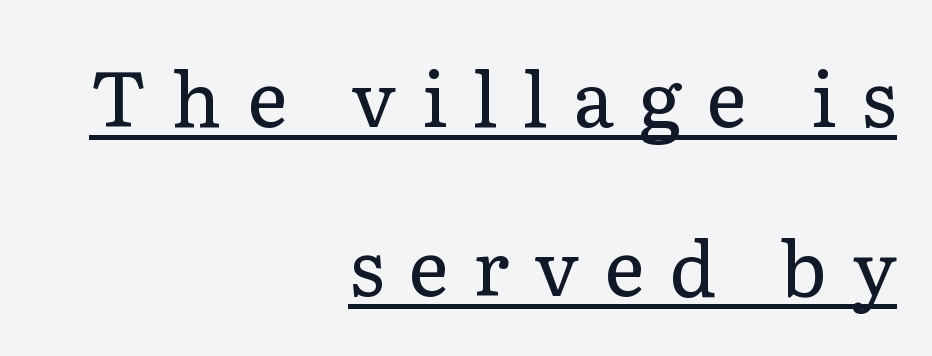
{"serif": "yes", "italic": "no", "bold": "no", "weight": "regular", "width": "normal", "stroke_contrast": "low", "x_height": "medium", "monospaced": "no", "underline": "yes", "align": "right", "line_spacing": "loose", "line_spacing_ratio": 2.19, "letter_spacing": "wide", "letter_spacing_em": 0.32, "glyph_px": 77}
